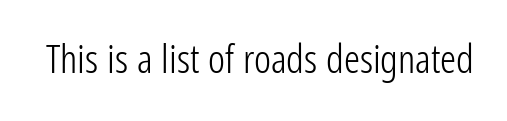
Q: Is the text bold? A: No.
Q: Is the text italic (slanted)? A: No, it is upright.
Q: Is the typeface a serif or a sans-serif typeface? A: Sans-serif.
Q: Is the text underlined? A: No.
Q: Is the spacing between letters normal or unusually wide? A: Normal.
Q: Width (condensed, normal, or wide)? A: Condensed.
Q: Stroke contrast? A: Low.
Q: x-height? A: Medium.
Q: Monospaced? A: No.
